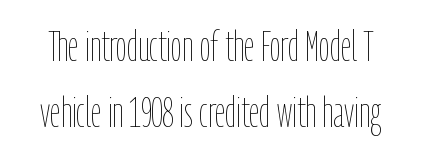
The font is comparable to plain body text, perhaps lighter. The passage shown is typed in a proportional face where columns would drift. The vertical gap from one line to the next is medium. You could call the tracking neutral — neither tight nor loose. Nobody drew a line under any word here.
